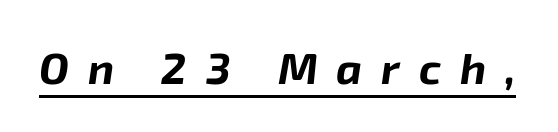
The image shows 44 px bold type, italic (leaning right); set unusually wide letter spacing (+0.43 em), underlined; low stroke contrast and a medium x-height.
